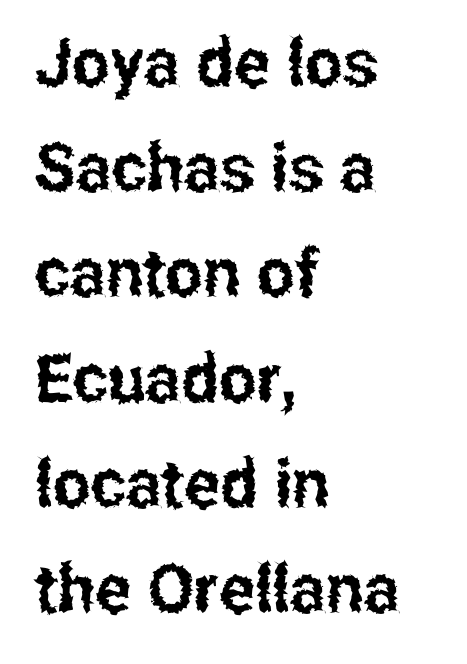
The image shows 67 px condensed sans-serif type, upright; set left-aligned, normal line spacing (1.57x), normal letter spacing, not underlined; low stroke contrast and a medium x-height.
